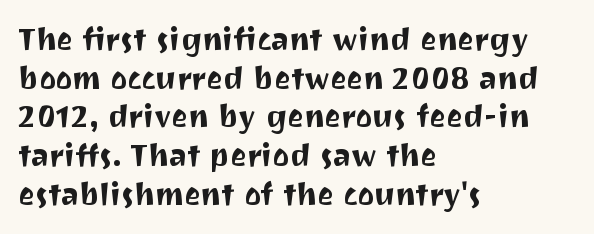
{"serif": "no", "italic": "no", "width": "normal", "stroke_contrast": "medium", "x_height": "medium", "monospaced": "no", "underline": "no", "align": "left", "line_spacing": "normal", "line_spacing_ratio": 1.25, "letter_spacing": "normal", "letter_spacing_em": 0.0, "glyph_px": 31}
